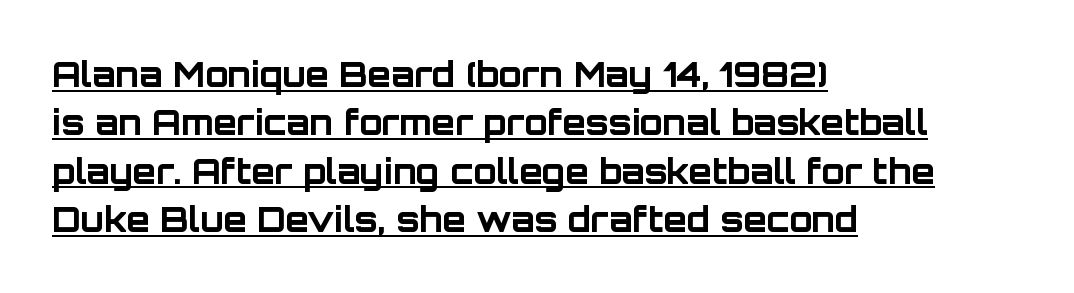
{"serif": "no", "italic": "no", "bold": "yes", "weight": "bold", "width": "normal", "stroke_contrast": "low", "x_height": "large", "monospaced": "no", "underline": "yes", "align": "left", "line_spacing": "normal", "line_spacing_ratio": 1.42, "letter_spacing": "normal", "letter_spacing_em": 0.0, "glyph_px": 34}
